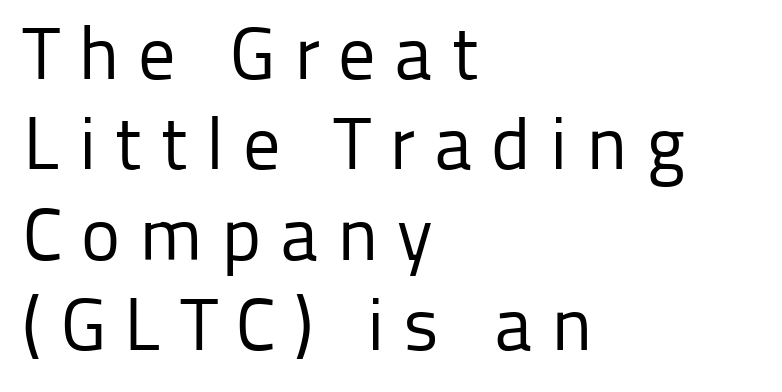
{"serif": "no", "italic": "no", "bold": "no", "weight": "regular", "width": "normal", "stroke_contrast": "low", "x_height": "medium", "monospaced": "no", "underline": "no", "align": "left", "line_spacing_ratio": 1.22, "letter_spacing": "wide", "letter_spacing_em": 0.25, "glyph_px": 74}
